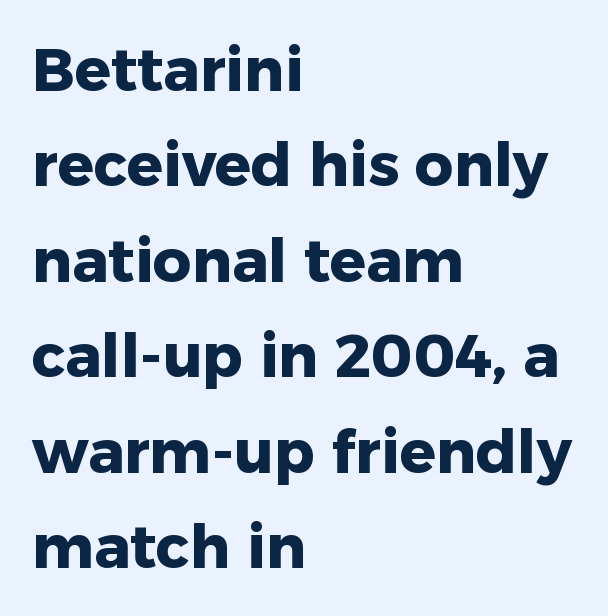
Q: Is the text bold? A: Yes.
Q: Is the text italic (slanted)? A: No, it is upright.
Q: Is the typeface a serif or a sans-serif typeface? A: Sans-serif.
Q: Is the text underlined? A: No.
Q: How is the paragraph aligned? A: Left-aligned.
Q: Is the spacing between letters normal or unusually wide? A: Normal.
Q: Is the spacing between lines tight, normal or loose? A: Normal.
Q: Width (condensed, normal, or wide)? A: Normal.
Q: Stroke contrast? A: Low.
Q: x-height? A: Medium.
Q: Monospaced? A: No.
